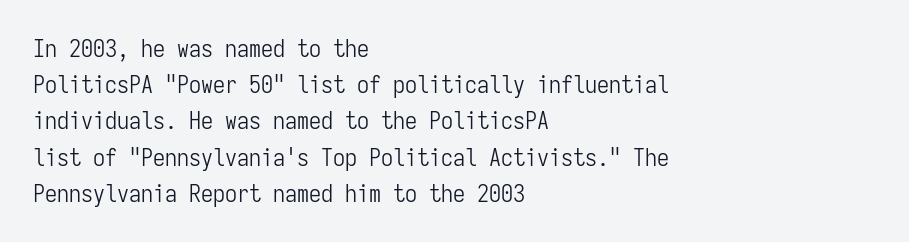
The image shows 24 px text type, upright; set left-aligned, normal line spacing (1.51x), normal letter spacing, not underlined.
